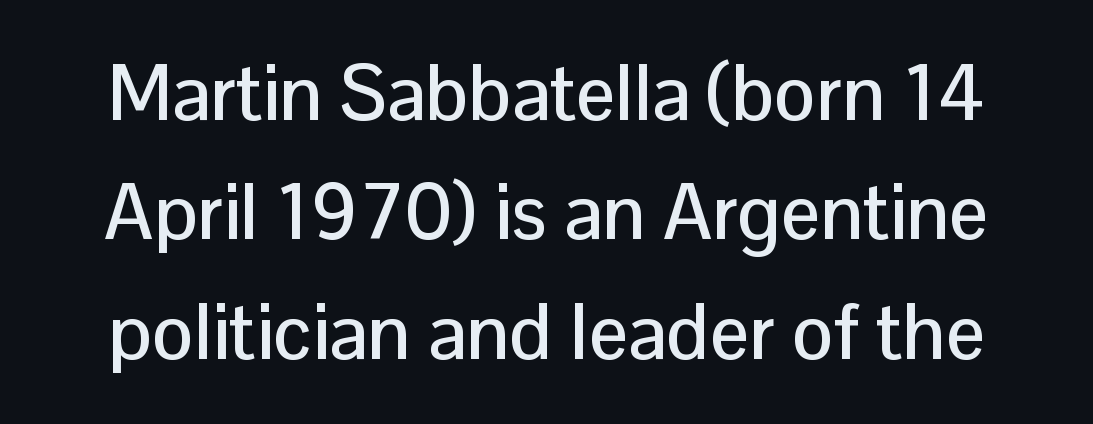
{"serif": "no", "italic": "no", "width": "normal", "stroke_contrast": "low", "x_height": "medium", "monospaced": "no", "underline": "no", "line_spacing": "normal", "line_spacing_ratio": 1.53, "letter_spacing": "normal", "letter_spacing_em": 0.0, "glyph_px": 78}
